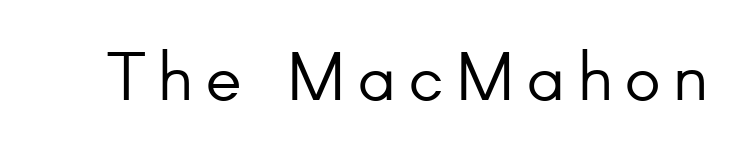
The passage shown is typeset with a sans-serif family. A clean baseline with only descenders dipping below it. The letters stand upright; this is a roman face. The face used here is proportionally spaced, like ordinary book or web type.
